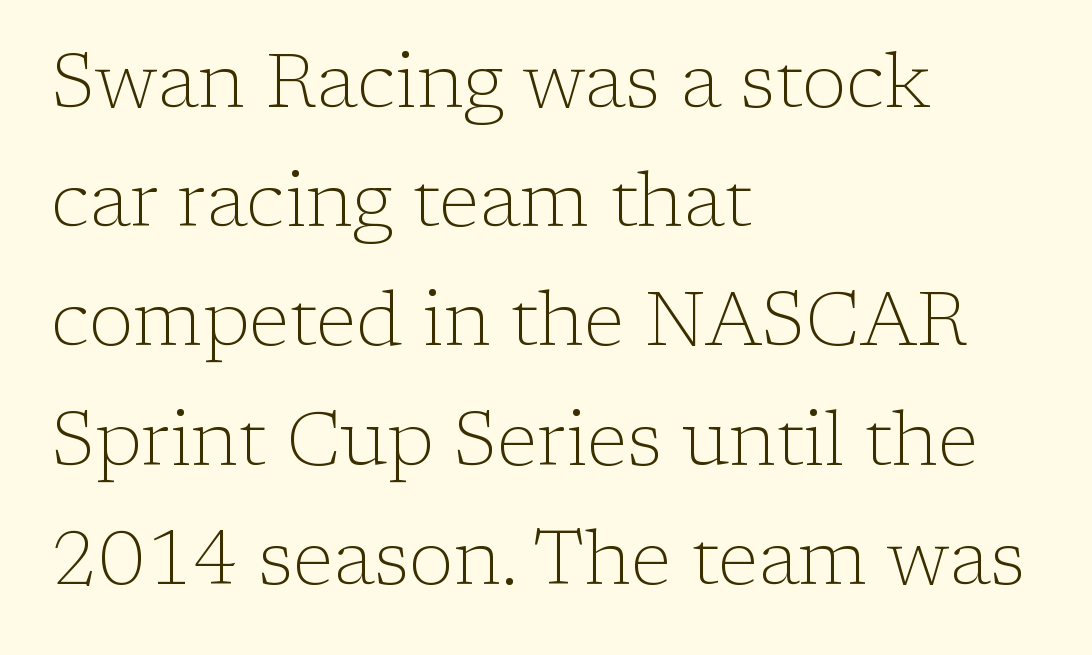
{"serif": "yes", "italic": "no", "bold": "no", "weight": "light", "width": "normal", "stroke_contrast": "low", "x_height": "medium", "monospaced": "no", "underline": "no", "align": "left", "line_spacing": "normal", "line_spacing_ratio": 1.59, "letter_spacing": "normal", "letter_spacing_em": 0.0, "glyph_px": 75}
